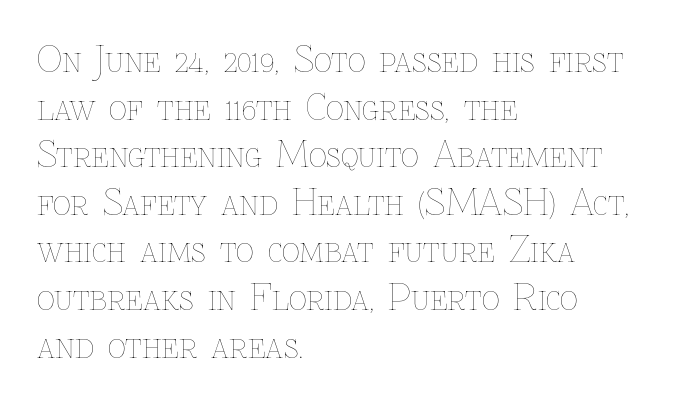
{"italic": "no", "bold": "no", "weight": "thin", "width": "normal", "stroke_contrast": "low", "x_height": "medium", "monospaced": "no", "underline": "no", "align": "left", "line_spacing": "normal", "line_spacing_ratio": 1.36, "letter_spacing": "normal", "letter_spacing_em": 0.0, "glyph_px": 35}
